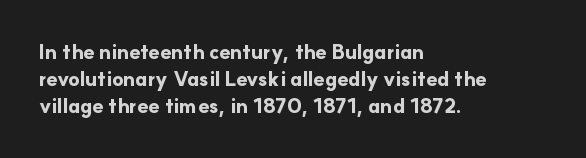
{"italic": "no", "bold": "yes", "underline": "no", "align": "left", "line_spacing": "normal", "line_spacing_ratio": 1.34, "letter_spacing": "normal", "letter_spacing_em": 0.0, "glyph_px": 20}
